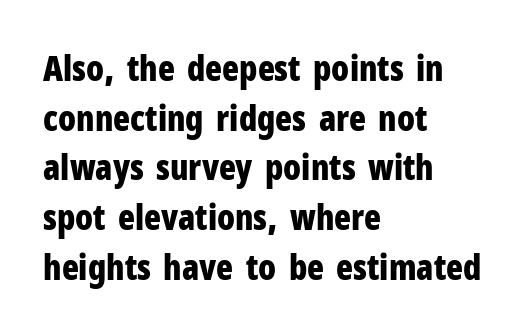
The rag falls on the right side of this text block. In terms of posture, this sample is upright. Strokes here are thick enough to call this a true bold. A normal amount of white space separates one row of letters from the next.
